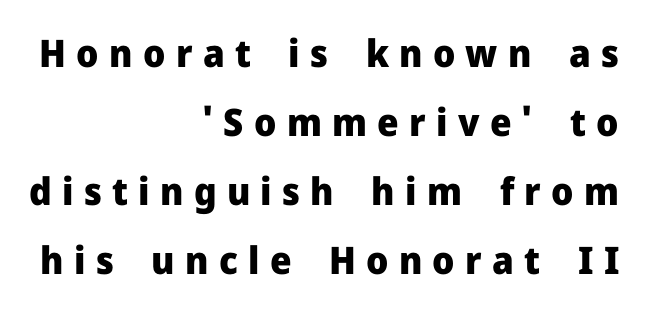
Q: Is the text bold? A: Yes.
Q: Is the text italic (slanted)? A: No, it is upright.
Q: Is the typeface a serif or a sans-serif typeface? A: Sans-serif.
Q: Is the text underlined? A: No.
Q: How is the paragraph aligned? A: Right-aligned.
Q: Is the spacing between letters normal or unusually wide? A: Unusually wide.
Q: Width (condensed, normal, or wide)? A: Normal.
Q: Stroke contrast? A: Low.
Q: x-height? A: Medium.
Q: Monospaced? A: No.
